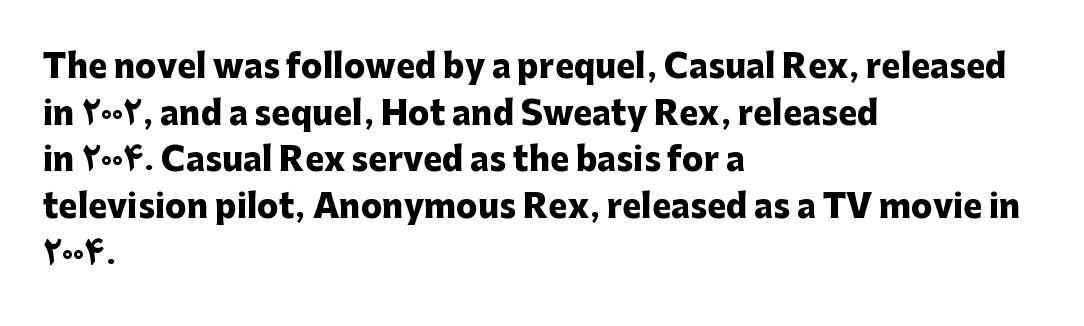
The image shows 32 px heavy sans-serif type, upright; set left-aligned, normal line spacing (1.46x), normal letter spacing, not underlined; low stroke contrast and a medium x-height.
